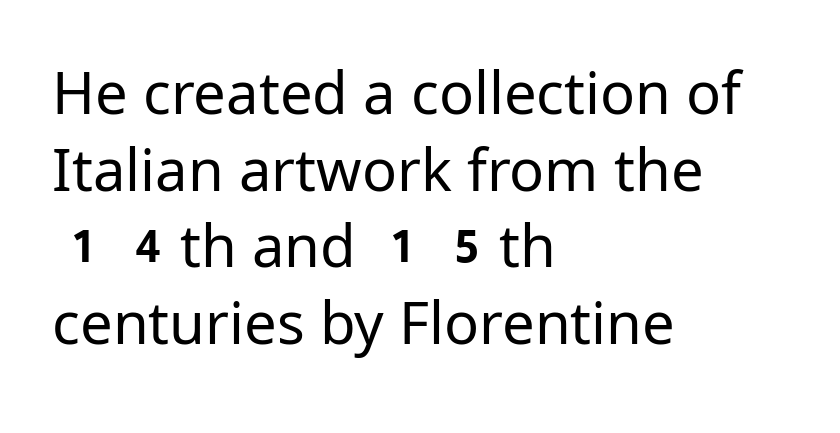
Q: Is the text bold? A: No.
Q: Is the text italic (slanted)? A: No, it is upright.
Q: Is the typeface a serif or a sans-serif typeface? A: Sans-serif.
Q: Is the text underlined? A: No.
Q: How is the paragraph aligned? A: Left-aligned.
Q: Is the spacing between letters normal or unusually wide? A: Normal.
Q: Is the spacing between lines tight, normal or loose? A: Normal.
Q: Width (condensed, normal, or wide)? A: Normal.
Q: Stroke contrast? A: Low.
Q: x-height? A: Medium.
Q: Monospaced? A: No.
